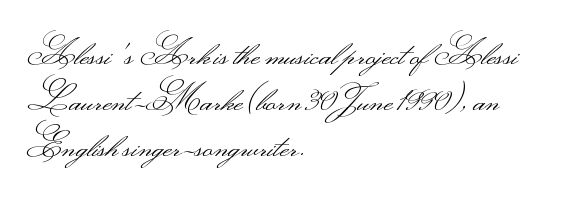
The image shows 34 px light, wide sans-serif type; set left-aligned, normal line spacing (1.36x), normal letter spacing, not underlined; medium stroke contrast.
